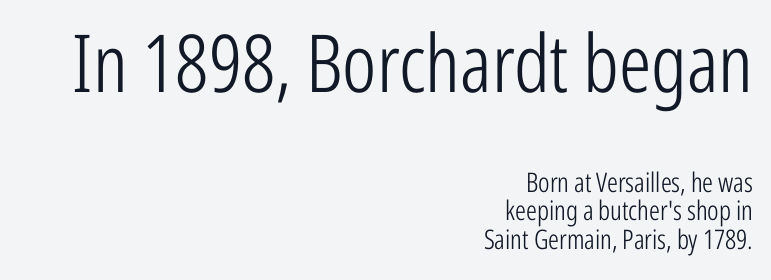
The image shows 80 px light, condensed sans-serif type, upright; set right-aligned, tight line spacing (1.06x), normal letter spacing, not underlined; the first (top) block is 2.96x larger; low stroke contrast and a medium x-height.
